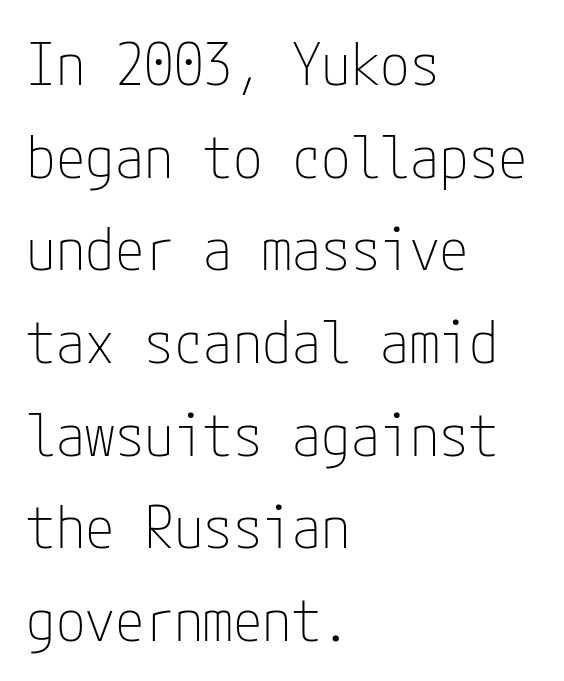
A normal amount of white space separates one row of letters from the next. These lines are set flush left with a ragged right edge. Note: no serifs on the glyphs. You can tell it's not italic because the verticals are truly vertical. These lines keep a tight, regular rhythm from letter to letter. The letters look calm and open, with moderate or lighter stems.
